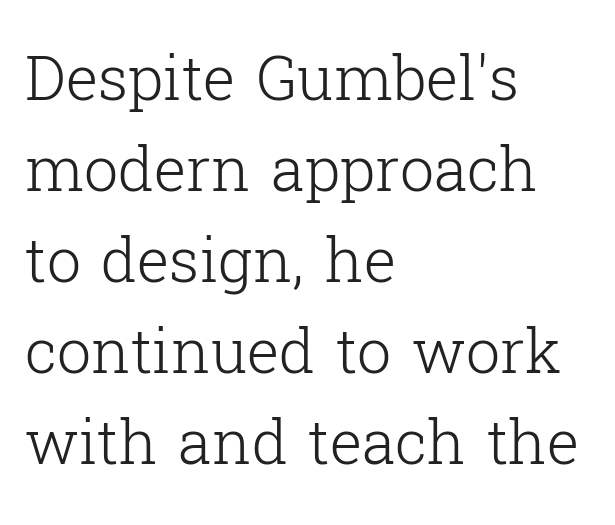
Q: Is the text bold? A: No.
Q: Is the text italic (slanted)? A: No, it is upright.
Q: Is the typeface a serif or a sans-serif typeface? A: Serif.
Q: Is the text underlined? A: No.
Q: How is the paragraph aligned? A: Left-aligned.
Q: Is the spacing between letters normal or unusually wide? A: Normal.
Q: Is the spacing between lines tight, normal or loose? A: Normal.
Q: Width (condensed, normal, or wide)? A: Normal.
Q: Stroke contrast? A: Low.
Q: x-height? A: Medium.
Q: Monospaced? A: No.
